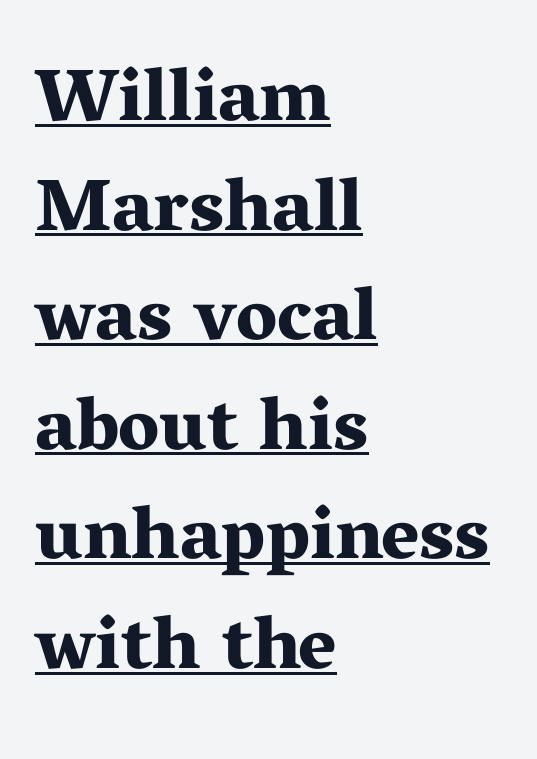
You could not count columns in this text — the font is proportionally spaced. Visually the block forms a straight wall on the left and a jagged coastline on the right. Each line of the rendering has a horizontal stroke beneath the glyphs. The face used here is rendered with its standard letterfit.
